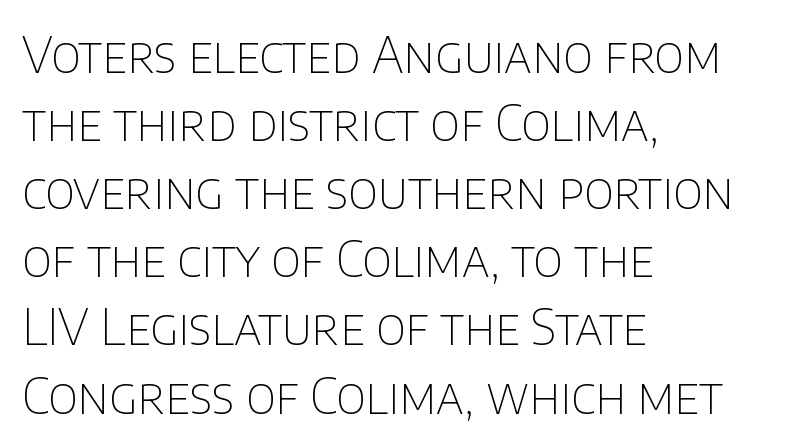
These lines sit exactly where default settings would place them. Between one letter and the next there's only the usual sliver of space. This rendering employs a face without finishing strokes, i.e., a sans-serif. Just letters on the line, the space beneath them empty. Think of a printed novel: that variable character pitch is what you see here. Caption: face not bold, strokes unweighted.
